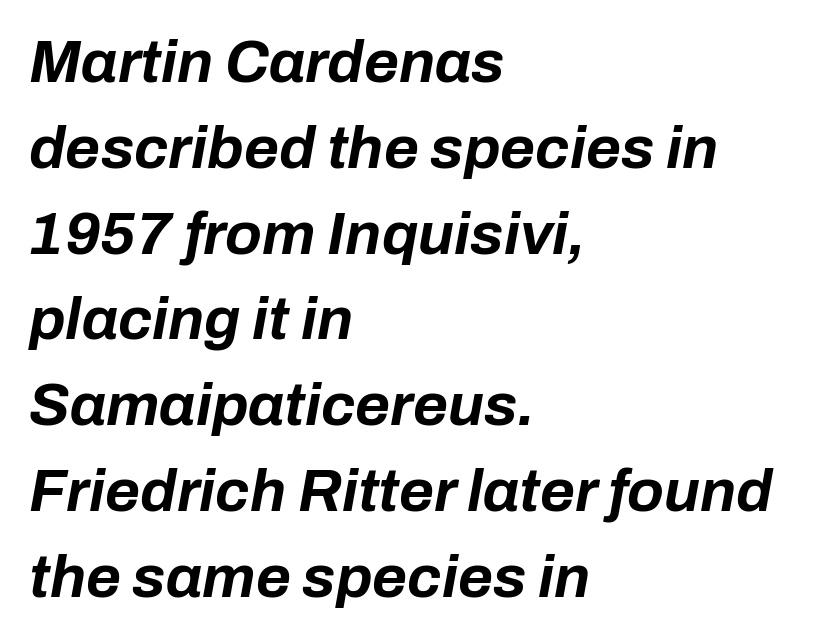
{"italic": "yes", "lean": "right", "slant_degrees": 10, "bold": "yes", "weight": "bold", "width": "normal", "stroke_contrast": "low", "x_height": "medium", "monospaced": "no", "underline": "no", "align": "left", "line_spacing": "normal", "line_spacing_ratio": 1.43, "letter_spacing": "normal", "letter_spacing_em": 0.0, "glyph_px": 60}
